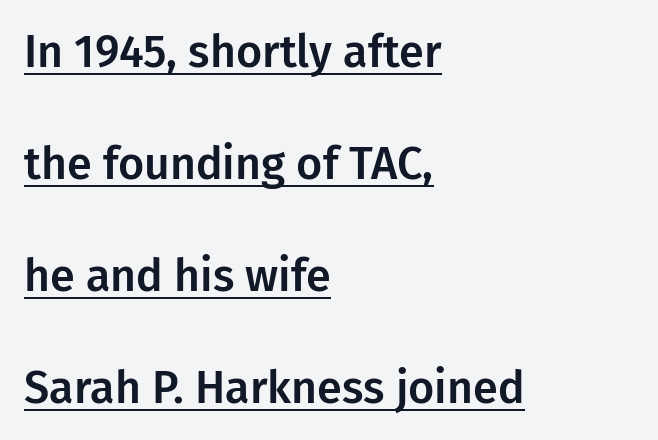
The image shows 45 px sans-serif type, upright; set left-aligned, loose line spacing (2.49x), normal letter spacing, underlined; low stroke contrast and a medium x-height.
